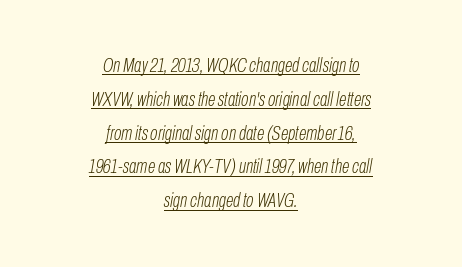
Emphasis-style slanted type is in use. Short note: letters normally spaced. Notice how the passage keeps no hard edge, just a central spine. What decoration does the sample have? An underline.
